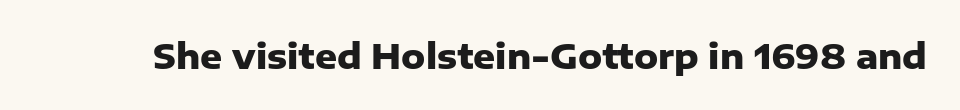
{"serif": "no", "italic": "no", "bold": "yes", "weight": "heavy", "width": "normal", "stroke_contrast": "low", "x_height": "medium", "monospaced": "no", "underline": "no", "letter_spacing": "normal", "letter_spacing_em": 0.0, "glyph_px": 34}
